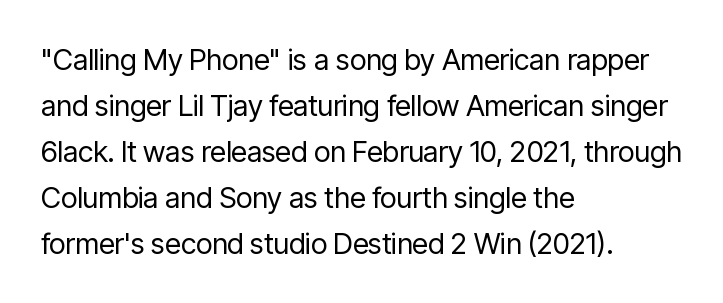
The image shows 29 px regular-weight, condensed sans-serif type, upright; set left-aligned, normal line spacing (1.59x), normal letter spacing, not underlined; low stroke contrast and a medium x-height.
